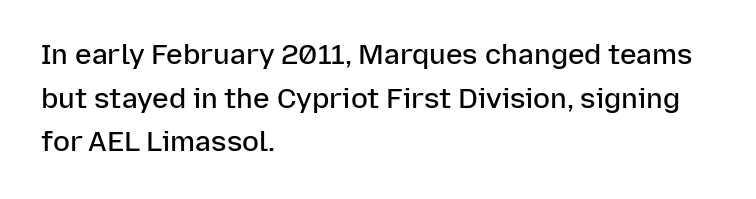
Q: Is the text bold? A: Semi-bold.
Q: Is the text italic (slanted)? A: No, it is upright.
Q: Is the typeface a serif or a sans-serif typeface? A: Sans-serif.
Q: Is the text underlined? A: No.
Q: How is the paragraph aligned? A: Left-aligned.
Q: Is the spacing between letters normal or unusually wide? A: Normal.
Q: Is the spacing between lines tight, normal or loose? A: Normal.
Q: Width (condensed, normal, or wide)? A: Normal.
Q: Stroke contrast? A: Low.
Q: x-height? A: Medium.
Q: Monospaced? A: No.
